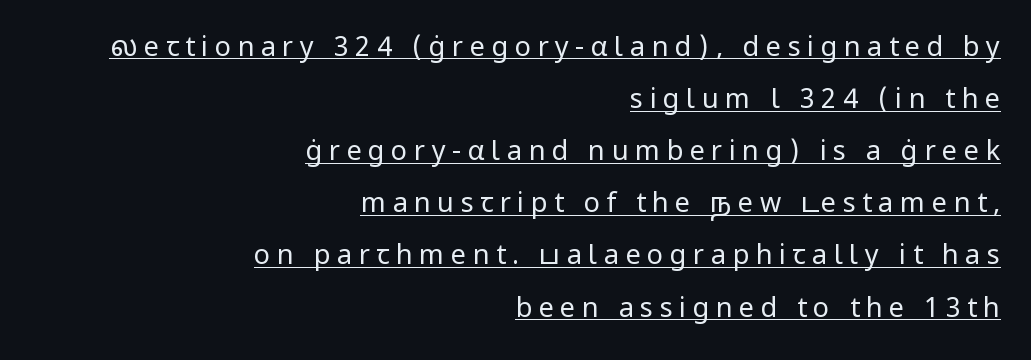
The image shows 27 px text type, upright; set right-aligned, loose line spacing (1.93x), unusually wide letter spacing (+0.24 em), underlined.
